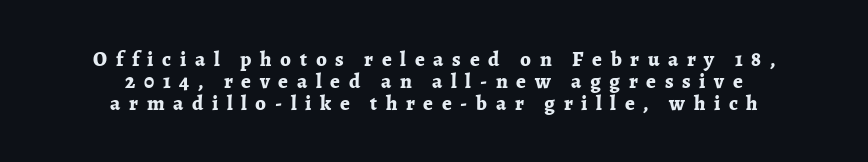
You could barely slide anything between these rows. This sample uses an upright cut, with every glyph sitting square on the baseline. Between one letter and the next there's a generous, obvious gap. One-word summary of the alignment: center. Look at the stroke-to-counter ratio: heavy, a bold.
